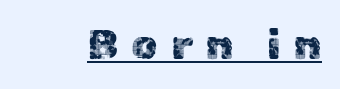
The image shows 42 px sans-serif type, upright; set unusually wide letter spacing (+0.3 em), underlined; a medium x-height.
